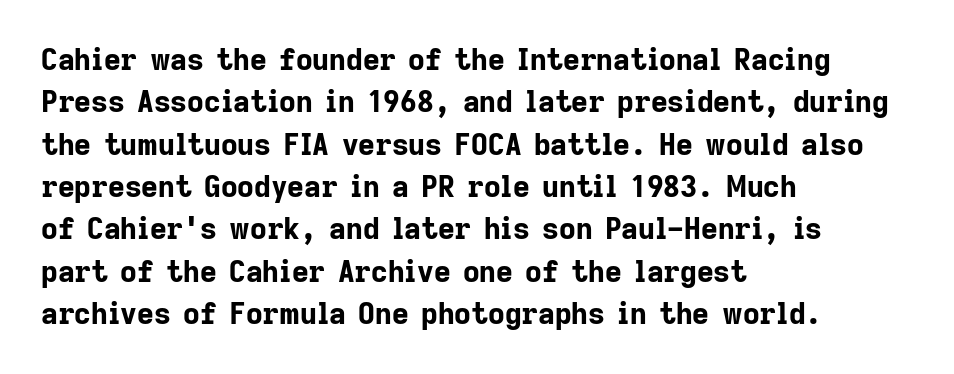
The image shows 29 px bold sans-serif type, upright; set left-aligned, normal line spacing (1.46x), normal letter spacing, not underlined; low stroke contrast and a medium x-height.
